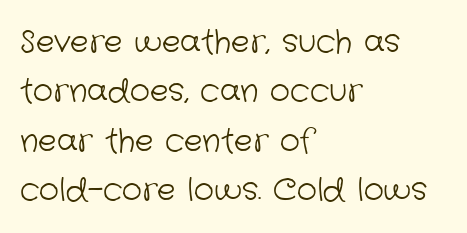
Q: Is the text bold? A: No.
Q: Is the typeface a serif or a sans-serif typeface? A: Sans-serif.
Q: Is the text underlined? A: No.
Q: How is the paragraph aligned? A: Left-aligned.
Q: Is the spacing between letters normal or unusually wide? A: Normal.
Q: Is the spacing between lines tight, normal or loose? A: Normal.
Q: Width (condensed, normal, or wide)? A: Normal.
Q: Stroke contrast? A: Low.
Q: x-height? A: Medium.
Q: Monospaced? A: No.
